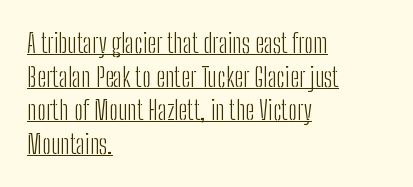
The image shows 26 px text type, upright; set left-aligned, normal line spacing (1.29x), normal letter spacing, underlined.
